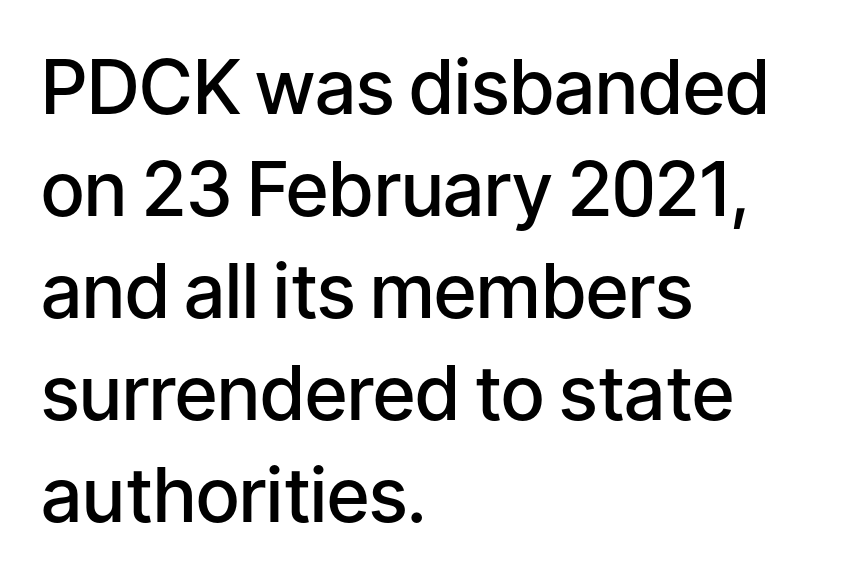
Each line starts at the same left margin while the right side varies. The type is set solid horizontally, with unmodified tracking. Compared with typical paragraphs, the rows here are spaced about the same. Its strokes are somewhat broadened, the hallmark of semibold type. Italic? Not at all — the glyphs are vertical.
